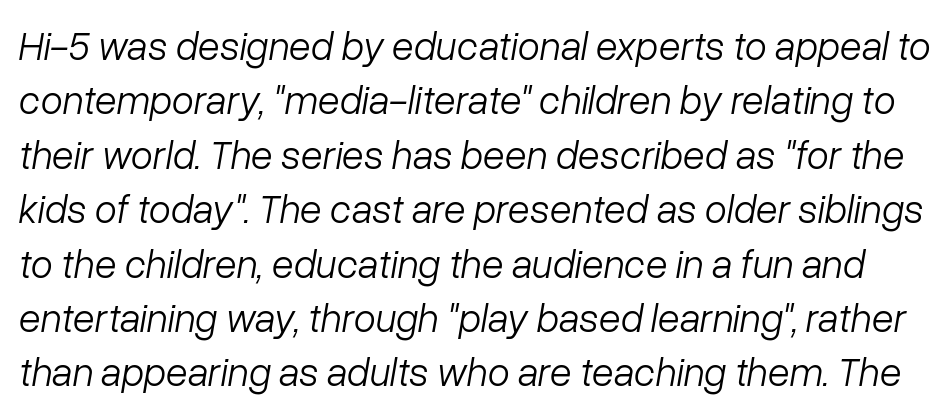
Horizontal bands of white between lines are of average thickness. If you drew a line through each stem, it would be angled. Tracking value appears to be zero — textbook default spacing. Think standard paragraph weight, or any step lighter than that.
